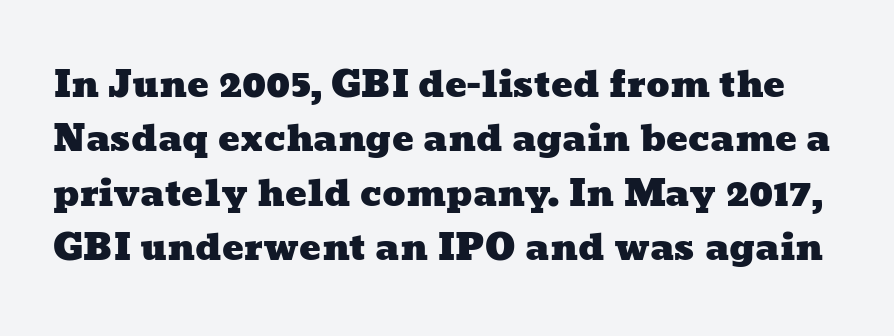
{"width": "wide", "stroke_contrast": "low", "x_height": "medium", "monospaced": "no", "underline": "no", "line_spacing": "normal", "line_spacing_ratio": 1.51, "letter_spacing": "normal", "letter_spacing_em": 0.0, "glyph_px": 36}
